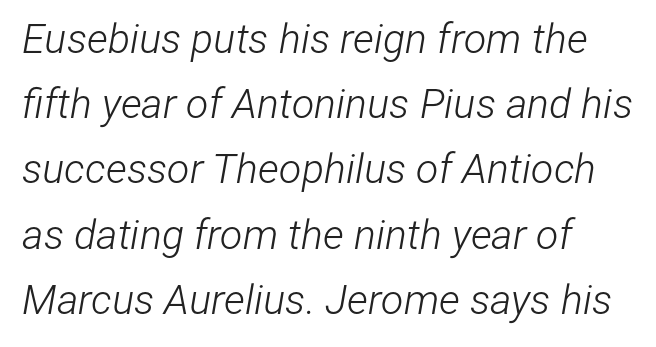
The space beneath each line is pristine and unruled. The face used here is rendered with its standard letterfit. Varying glyph widths throughout — classic text-font behaviour. Short and long lines alike share a common starting point at left.
